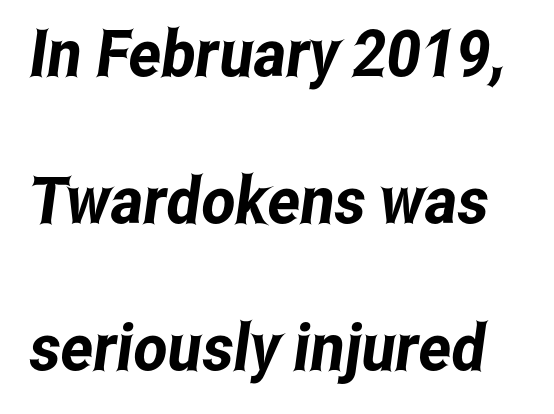
Each letter keeps its own natural width here, so spacing adapts to shape. This rendering leaves character spacing at its baseline value. Typographically, this falls in the sans-serif category. Horizontal bands of white between lines are thick stripes. A clean baseline with only descenders dipping below it.
